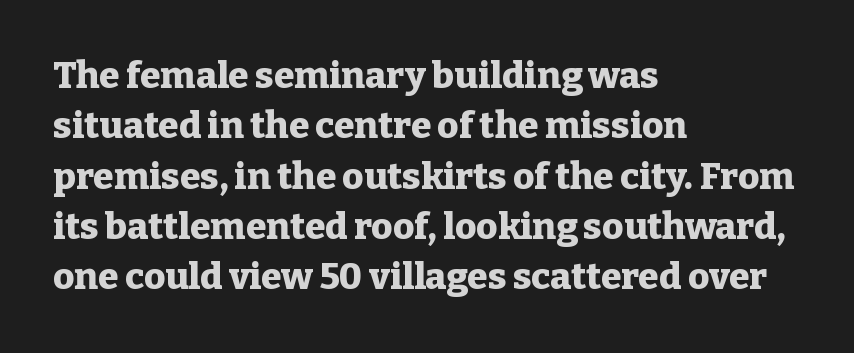
Q: Is the text bold? A: Yes.
Q: Is the text italic (slanted)? A: No, it is upright.
Q: Is the typeface a serif or a sans-serif typeface? A: Serif.
Q: Is the text underlined? A: No.
Q: How is the paragraph aligned? A: Left-aligned.
Q: Is the spacing between letters normal or unusually wide? A: Normal.
Q: Is the spacing between lines tight, normal or loose? A: Normal.
Q: Width (condensed, normal, or wide)? A: Normal.
Q: Stroke contrast? A: Low.
Q: x-height? A: Medium.
Q: Monospaced? A: No.
